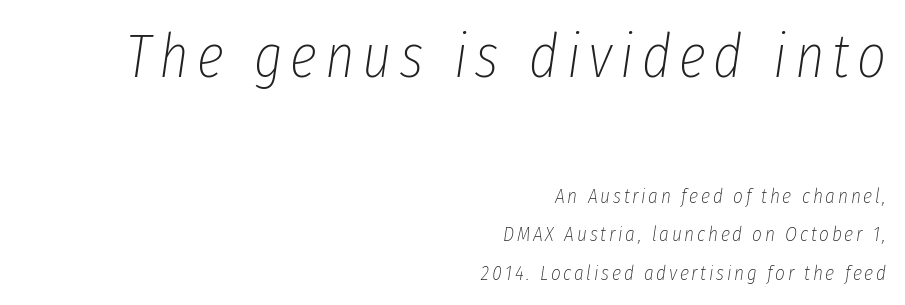
The image shows 62 px thin, condensed type, italic (leaning right); set right-aligned, line spacing 1.84x, not underlined; the first (top) block is 2.95x larger; low stroke contrast and a medium x-height.
